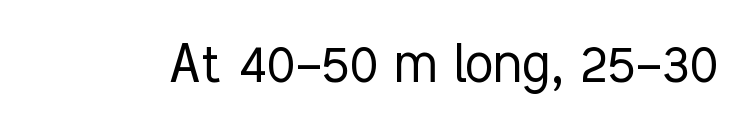
The image shows 65 px light, condensed sans-serif type, upright; set normal letter spacing, not underlined; low stroke contrast and a medium x-height.
